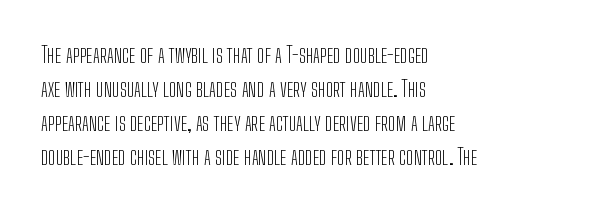
{"italic": "no", "bold": "no", "underline": "no", "align": "left", "line_spacing": "normal", "line_spacing_ratio": 1.54, "letter_spacing": "normal", "letter_spacing_em": 0.0, "glyph_px": 22}
